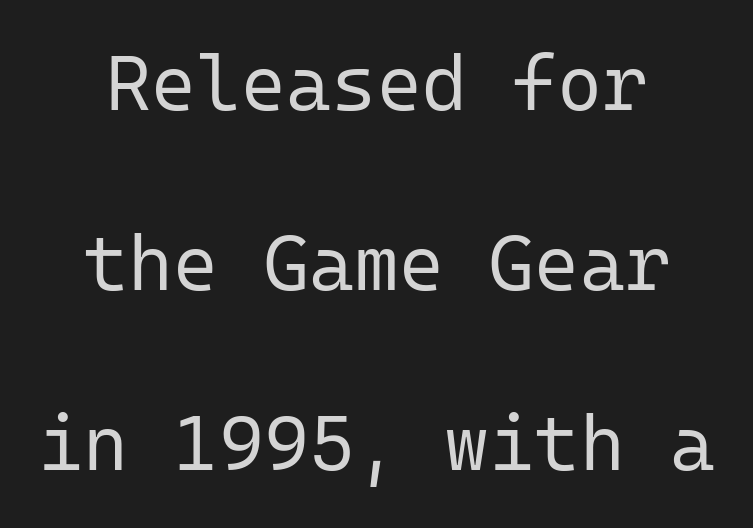
{"serif": "no", "italic": "no", "bold": "no", "weight": "regular", "width": "normal", "stroke_contrast": "low", "x_height": "medium", "monospaced": "yes", "underline": "no", "align": "center", "line_spacing": "loose", "line_spacing_ratio": 2.34, "letter_spacing": "normal", "letter_spacing_em": 0.0, "glyph_px": 77}
